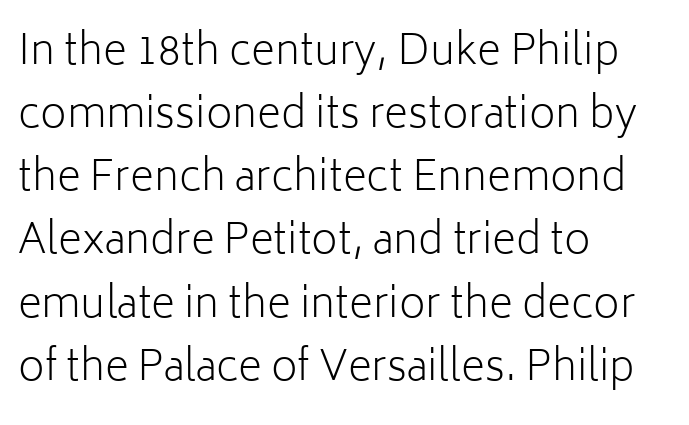
Q: Is the text bold? A: No.
Q: Is the text italic (slanted)? A: No, it is upright.
Q: Is the typeface a serif or a sans-serif typeface? A: Sans-serif.
Q: Is the text underlined? A: No.
Q: How is the paragraph aligned? A: Left-aligned.
Q: Is the spacing between letters normal or unusually wide? A: Normal.
Q: Is the spacing between lines tight, normal or loose? A: Normal.
Q: Width (condensed, normal, or wide)? A: Normal.
Q: Stroke contrast? A: Low.
Q: x-height? A: Medium.
Q: Monospaced? A: No.
